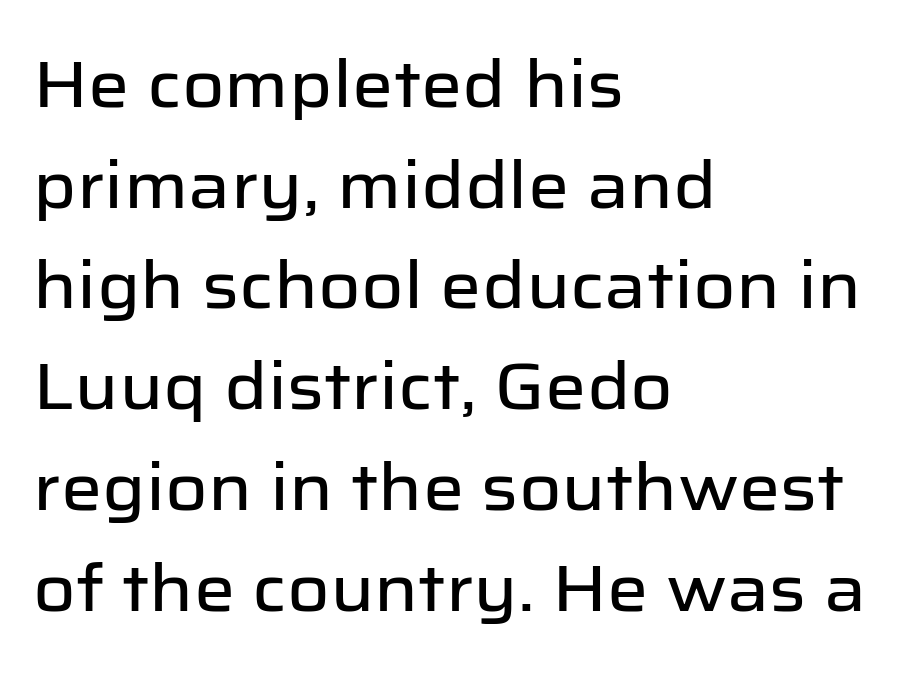
The image shows 65 px sans-serif type, upright; set left-aligned, normal line spacing (1.55x), normal letter spacing, not underlined; low stroke contrast and a medium x-height.
